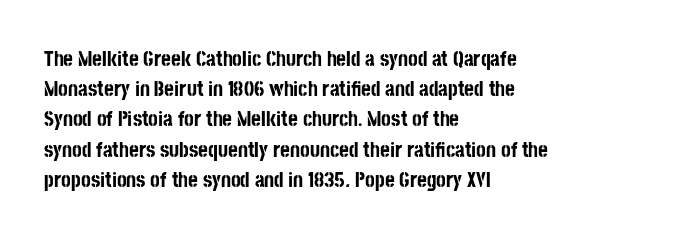
{"italic": "no", "bold": "yes", "underline": "no", "align": "left", "line_spacing": "normal", "line_spacing_ratio": 1.44, "letter_spacing": "normal", "letter_spacing_em": 0.0, "glyph_px": 21}
